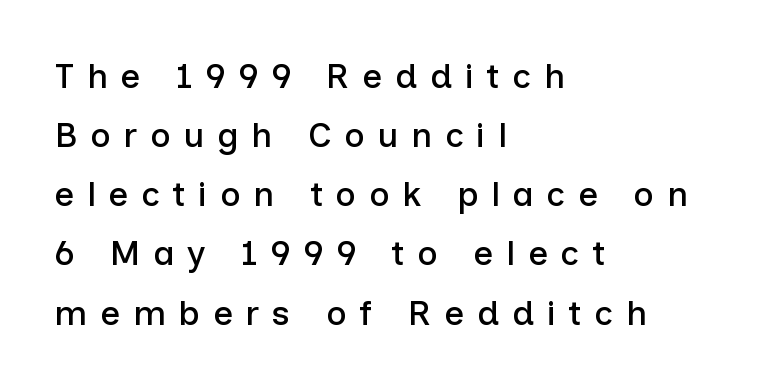
Compared with typical body copy, the letter spacing here is much looser. Looks like regular typesetting: each glyph gets only the width it needs. The typesetter chose a ragged-right arrangement here. Line spacing here is normal. The letters carry no serifs — their stems end cleanly without finishing strokes.
